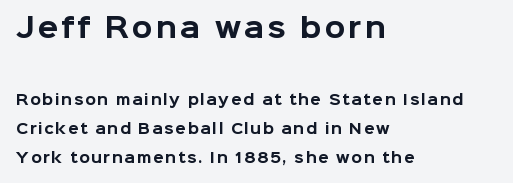
Caption: upper text group enlarged, lower text group reduced. The lines in this sample share a left origin and differ only in where they stop. Heavy-handed strokes throughout: this text is bold. Successive baselines arrive slowly, with a big drop between each.
